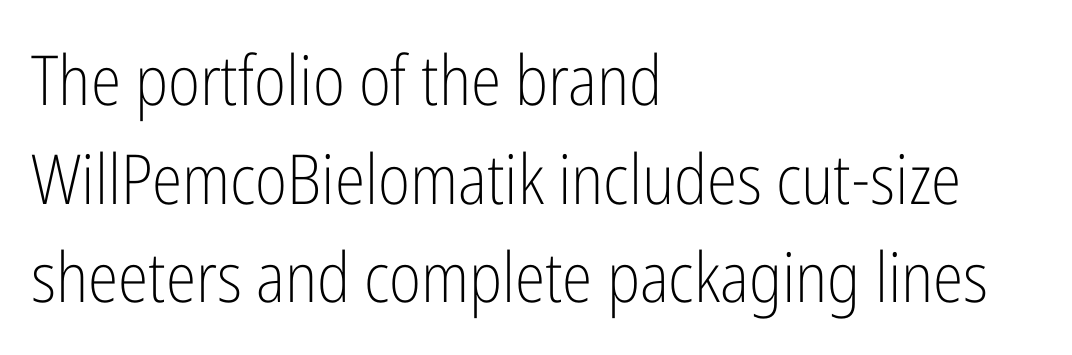
The lettering stays uniformly vertical, giving the passage a roman look. The block of text has a typical density, with ordinary space between rows. Character widths vary here, with narrow letters taking less room than wide ones. Here the glyphs are tracked normally, forming tight word shapes.
